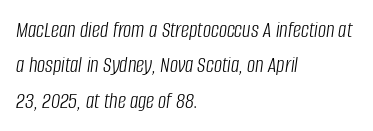
The image shows 23 px text type, italic (leaning right); set left-aligned, normal line spacing (1.54x), normal letter spacing, not underlined.
